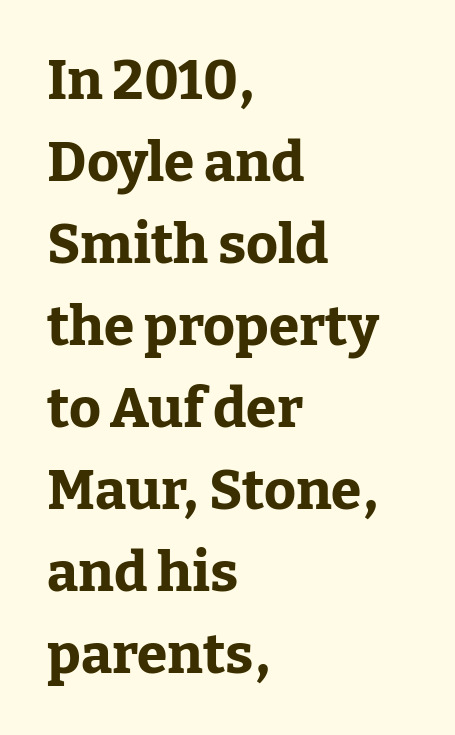
The block of text has a typical density, with ordinary space between rows. Regarding serifs, this sample has them. Posture: straight, roman, zero tilt. The passage shown is emphatically bold. The passage shown is typed in a proportional face where columns would drift.
